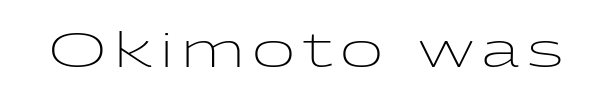
Italic: no, the glyphs are upright roman. Glance below the letters and you will spot only blank space. These lines are composed in type without serifs. Weight class: somewhere from thin through regular. Think of a printed novel: that variable character pitch is what you see here.
